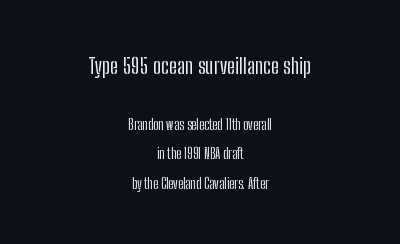
{"italic": "no", "underline": "no", "align": "center", "line_spacing": "loose", "line_spacing_ratio": 2.1, "letter_spacing": "normal", "letter_spacing_em": 0.0, "larger_block": "first", "size_ratio": 1.57, "glyph_px": 22}
